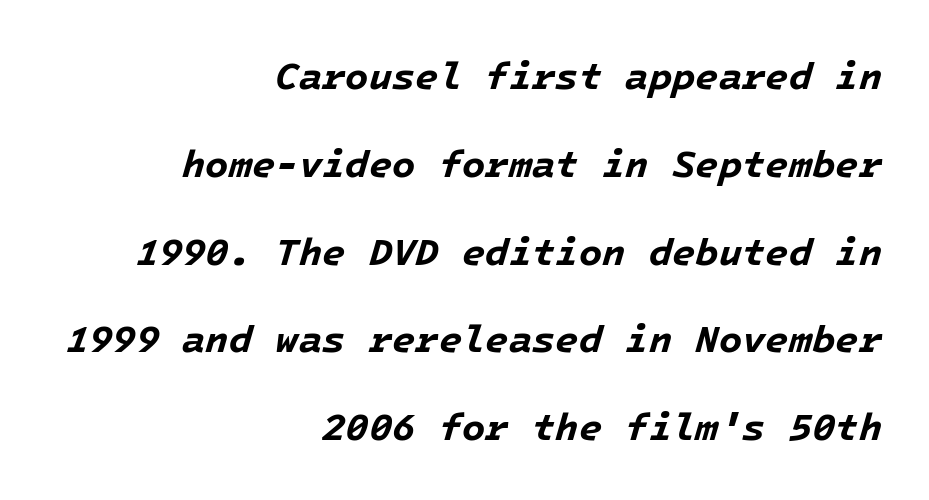
The image shows 38 px bold type, italic (leaning right); set right-aligned, loose line spacing (2.31x), normal letter spacing, not underlined; low stroke contrast and a medium x-height.
